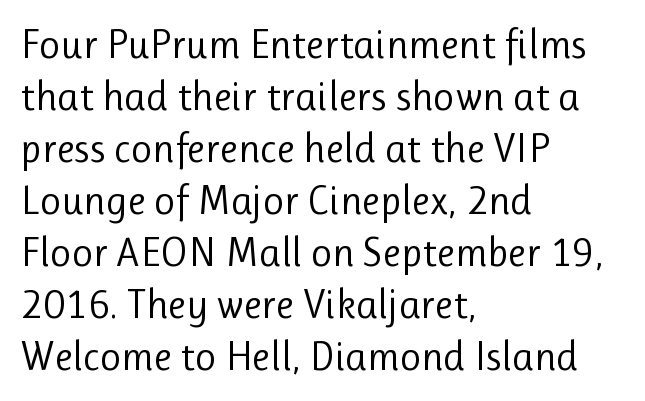
Unmarked baselines from the first word to the last. Students, note that the glyphs here touch the page at normal intervals. Ordinary non-slanted type is in use. A classic flush-left, rag-right setting is used for this passage. Do the characters align in a grid? No, the font is proportional. The face used here is a sans, in the tradition of grotesques and geometrics.
